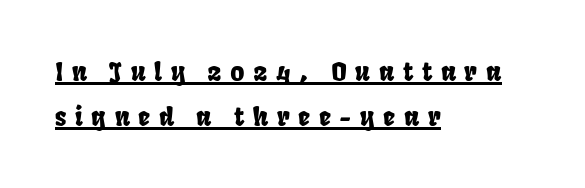
The image shows 26 px text type; set left-aligned, line spacing 1.73x, unusually wide letter spacing (+0.33 em), underlined.
